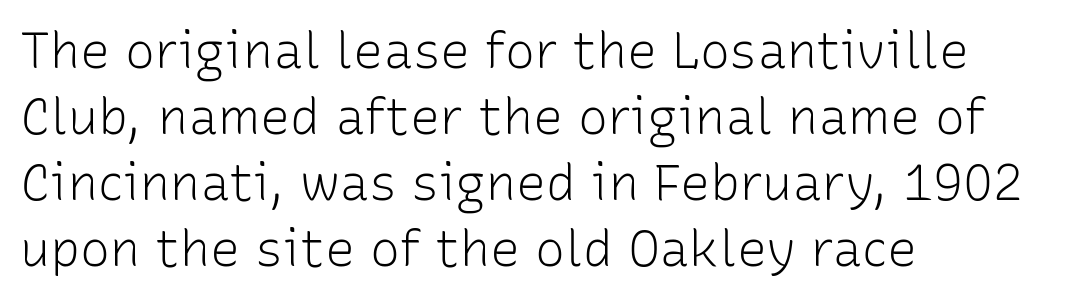
The image shows 50 px light sans-serif type, upright; set left-aligned, normal line spacing (1.32x), normal letter spacing, not underlined; low stroke contrast and a medium x-height.
